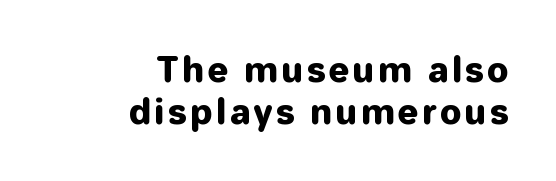
Q: Is the text italic (slanted)? A: No, it is upright.
Q: Is the typeface a serif or a sans-serif typeface? A: Sans-serif.
Q: Is the text underlined? A: No.
Q: How is the paragraph aligned? A: Right-aligned.
Q: Width (condensed, normal, or wide)? A: Normal.
Q: Stroke contrast? A: Low.
Q: x-height? A: Medium.
Q: Monospaced? A: No.
